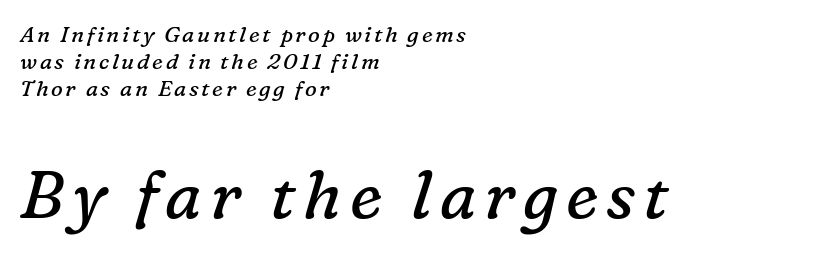
The letters advance in unequal steps, a hallmark of proportional type. It's the slanting kind of type. Examine the stroke ends and you'll spot serifs. Caption: face not bold, strokes unweighted.
